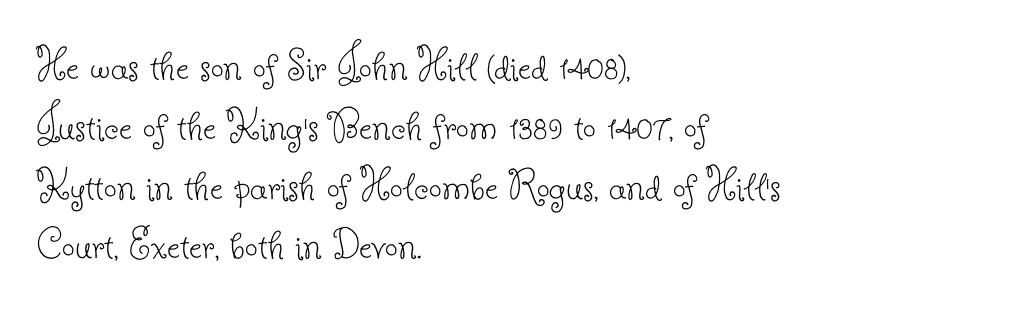
Is the stroke heavy? The answer is a plain regular-or-lighter. This rendering leaves character spacing at its baseline value. The space between consecutive lines is moderate. Here the designer chose a conventional face with non-uniform glyph widths.
